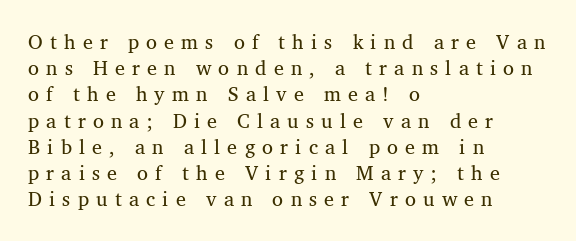
The image shows 20 px text type, upright; set left-aligned, normal line spacing (1.31x), unusually wide letter spacing (+0.36 em), not underlined.
